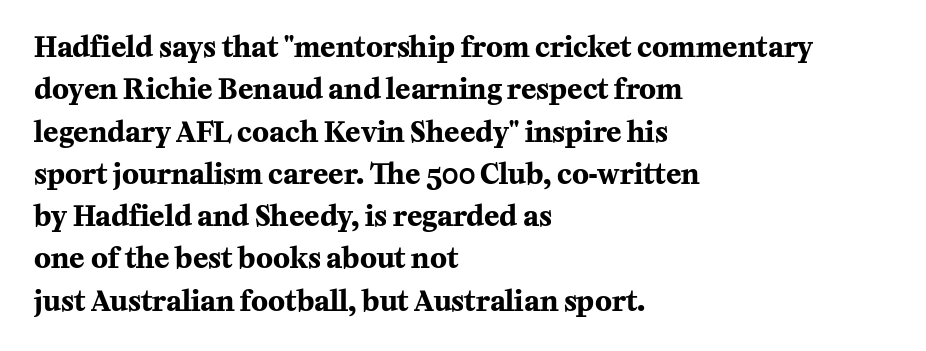
{"serif": "yes", "italic": "no", "bold": "yes", "weight": "bold", "width": "normal", "stroke_contrast": "medium", "x_height": "medium", "monospaced": "no", "underline": "no", "align": "left", "line_spacing": "normal", "line_spacing_ratio": 1.51, "letter_spacing": "normal", "letter_spacing_em": 0.0, "glyph_px": 28}
